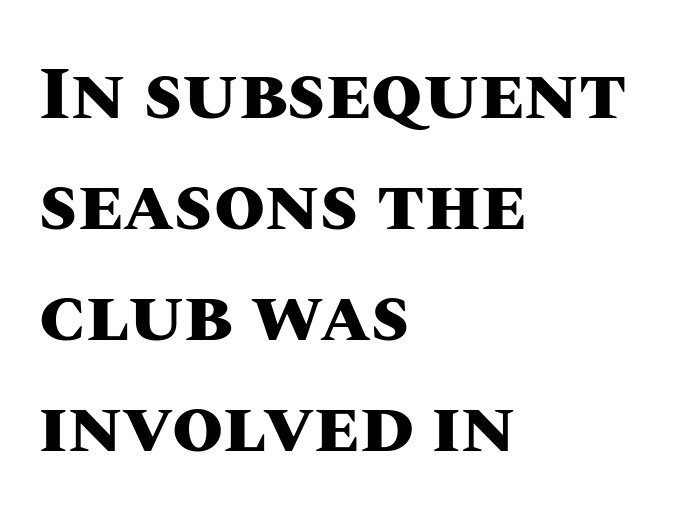
The image shows 74 px heavy type, upright; set left-aligned, normal line spacing (1.5x), normal letter spacing, not underlined; medium stroke contrast and a large x-height.
